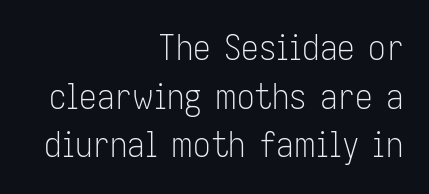
The image shows 35 px light, condensed sans-serif type, upright; set right-aligned, normal line spacing (1.39x), normal letter spacing, not underlined; low stroke contrast and a medium x-height.
